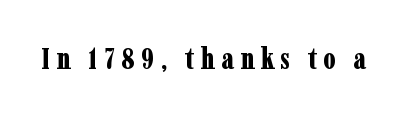
Q: Is the text bold? A: Yes.
Q: Is the text italic (slanted)? A: No, it is upright.
Q: Is the typeface a serif or a sans-serif typeface? A: Serif.
Q: Is the text underlined? A: No.
Q: Is the spacing between letters normal or unusually wide? A: Unusually wide.
Q: Width (condensed, normal, or wide)? A: Condensed.
Q: Stroke contrast? A: Low.
Q: x-height? A: Medium.
Q: Monospaced? A: No.
